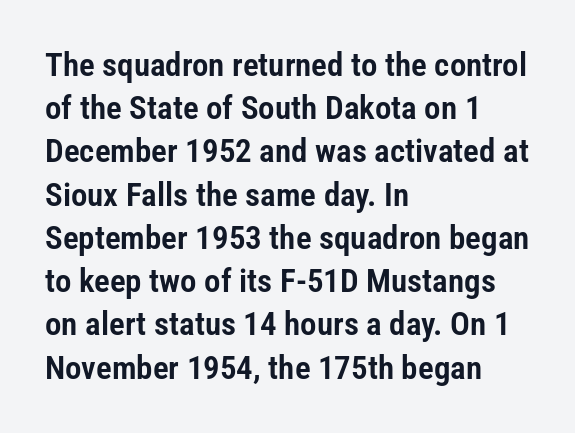
Style check: upright. Students, observe: this is what conventionally led text looks like. Varying glyph widths throughout — classic text-font behaviour. A classic flush-left, rag-right setting is used for this passage. Underline: absent. Glyph-to-glyph distance matches everyday printed text.
